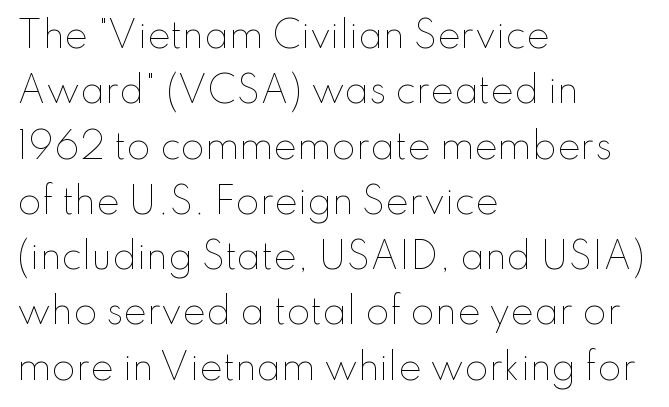
Q: Is the text bold? A: No.
Q: Is the text italic (slanted)? A: No, it is upright.
Q: Is the text underlined? A: No.
Q: How is the paragraph aligned? A: Left-aligned.
Q: Is the spacing between letters normal or unusually wide? A: Normal.
Q: Is the spacing between lines tight, normal or loose? A: Normal.
Q: Width (condensed, normal, or wide)? A: Normal.
Q: Stroke contrast? A: Low.
Q: x-height? A: Small.
Q: Monospaced? A: No.
